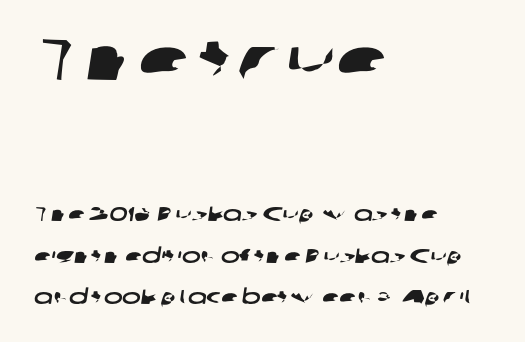
The image shows 60 px wide sans-serif type; set left-aligned, loose line spacing (2.07x), normal letter spacing, not underlined; the first (top) block is 3.0x larger; low stroke contrast and a medium x-height.
